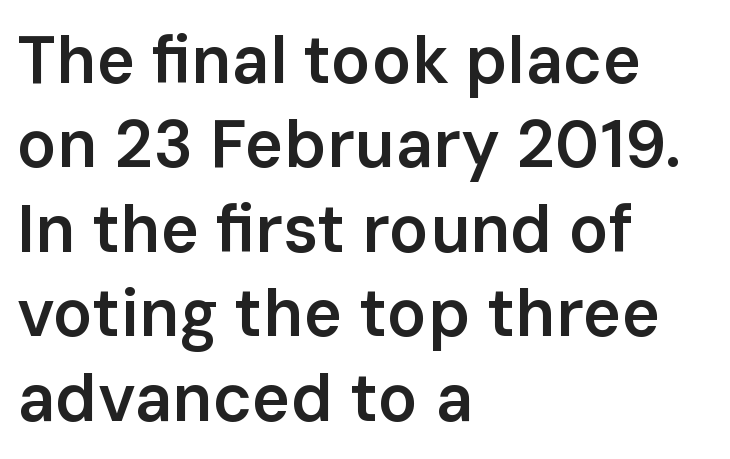
Every character sits straight up, as roman type does. Clear beneath every line of the passage. Caption: multi-line text, flush left, ragged right. Leading: standard. These words are printed semibold, heavier than regular yet not bold. Here the designer chose a conventional face with non-uniform glyph widths.
